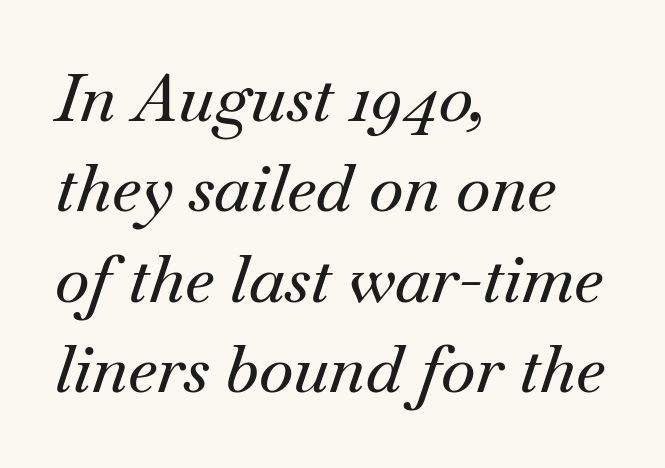
Q: Is the text italic (slanted)? A: Yes, it leans right by about 18 degrees.
Q: Is the typeface a serif or a sans-serif typeface? A: Serif.
Q: Is the text underlined? A: No.
Q: How is the paragraph aligned? A: Left-aligned.
Q: Is the spacing between letters normal or unusually wide? A: Normal.
Q: Is the spacing between lines tight, normal or loose? A: Normal.
Q: Width (condensed, normal, or wide)? A: Normal.
Q: Stroke contrast? A: Medium.
Q: x-height? A: Small.
Q: Monospaced? A: No.
